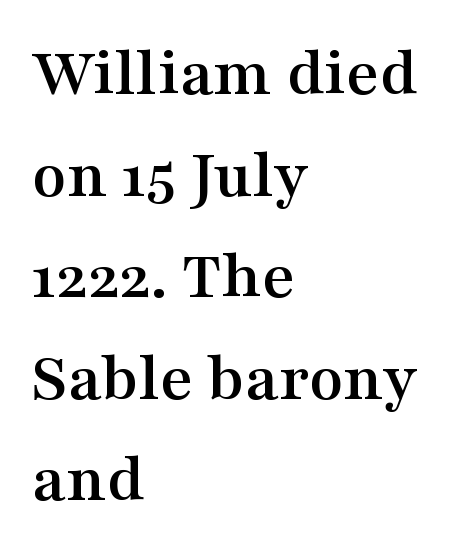
{"serif": "yes", "italic": "no", "width": "wide", "stroke_contrast": "medium", "x_height": "medium", "monospaced": "no", "underline": "no", "align": "left", "line_spacing": "normal", "line_spacing_ratio": 1.43, "letter_spacing": "normal", "letter_spacing_em": 0.0, "glyph_px": 71}
